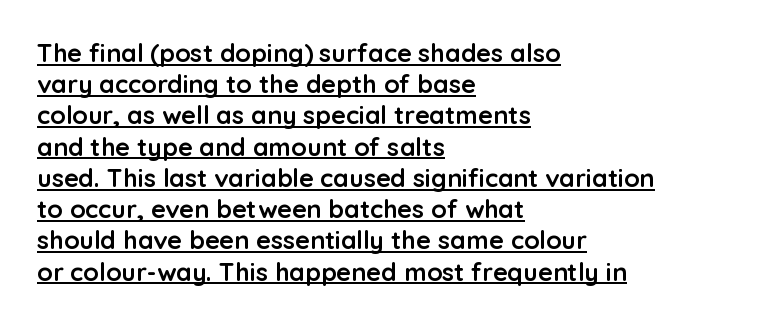
The image shows 25 px bold type, upright; set left-aligned, normal line spacing (1.25x), normal letter spacing, underlined.
